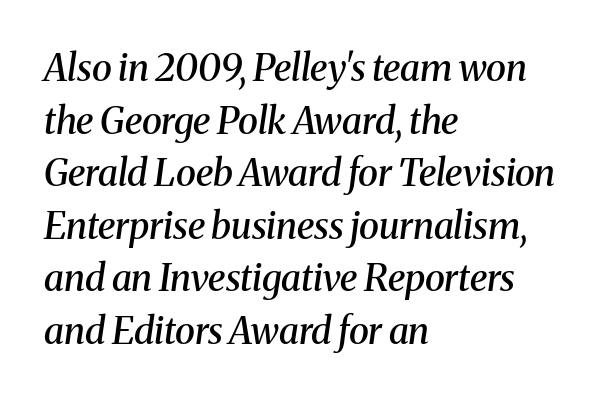
The image shows 37 px semibold serif type, italic (leaning right); set left-aligned, normal line spacing (1.42x), normal letter spacing, not underlined; medium stroke contrast and a medium x-height.
